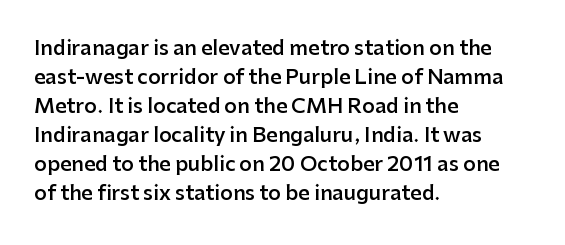
{"italic": "no", "bold": "semi", "underline": "no", "align": "left", "line_spacing": "normal", "line_spacing_ratio": 1.45, "letter_spacing": "normal", "letter_spacing_em": 0.0, "glyph_px": 20}
